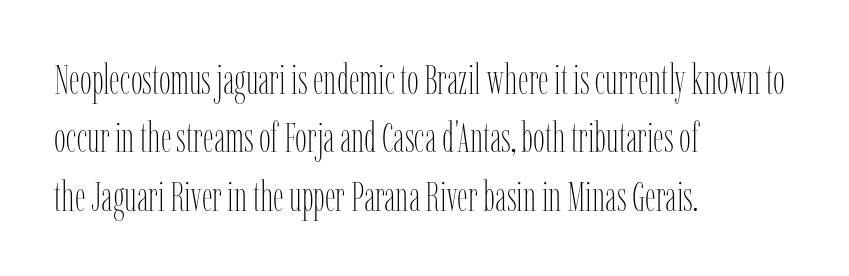
{"italic": "no", "bold": "no", "weight": "thin", "width": "condensed", "stroke_contrast": "low", "x_height": "medium", "monospaced": "no", "underline": "no", "align": "left", "line_spacing": "normal", "line_spacing_ratio": 1.39, "letter_spacing": "normal", "letter_spacing_em": 0.0, "glyph_px": 42}
